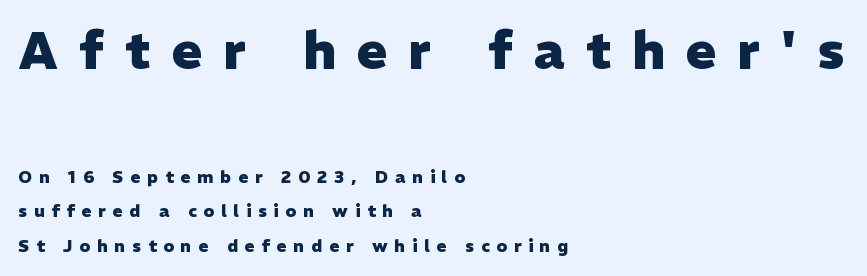
{"serif": "no", "italic": "no", "bold": "yes", "weight": "heavy", "width": "normal", "stroke_contrast": "low", "x_height": "medium", "monospaced": "no", "underline": "no", "align": "left", "line_spacing": "loose", "line_spacing_ratio": 2.04, "letter_spacing": "wide", "letter_spacing_em": 0.4, "larger_block": "first", "size_ratio": 3.06, "glyph_px": 52}
